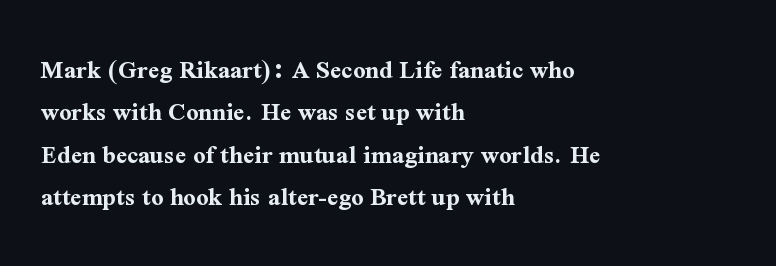
{"italic": "no", "bold": "yes", "underline": "no", "align": "left", "line_spacing": "normal", "line_spacing_ratio": 1.57, "letter_spacing": "normal", "letter_spacing_em": 0.0, "glyph_px": 27}
